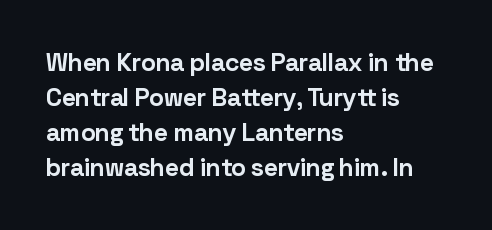
Q: Is the text bold? A: Yes.
Q: Is the text italic (slanted)? A: No, it is upright.
Q: Is the text underlined? A: No.
Q: How is the paragraph aligned? A: Left-aligned.
Q: Is the spacing between letters normal or unusually wide? A: Normal.
Q: Is the spacing between lines tight, normal or loose? A: Normal.
